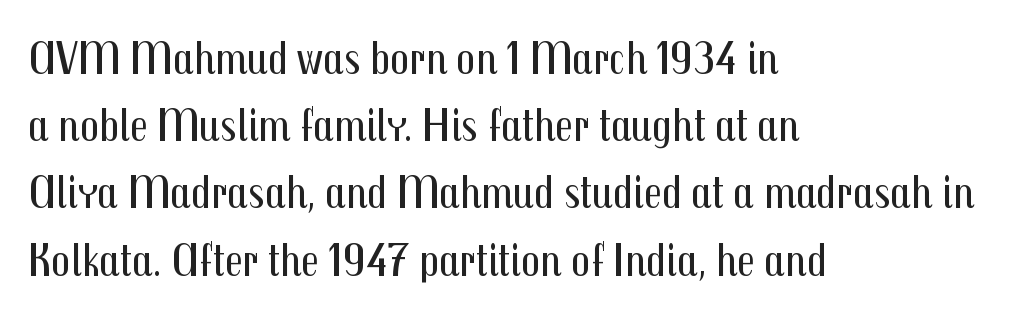
This sample uses an upright cut, with every glyph sitting square on the baseline. The typesetter chose a ragged-right arrangement here. Weight: not bold — regular or lighter. No extra tracking has been applied to these lines.
